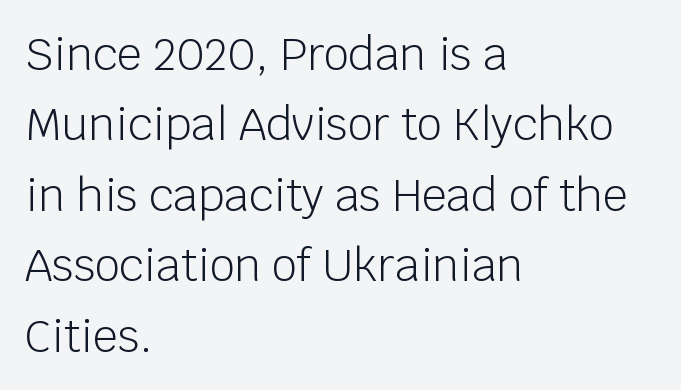
Alignment: flush left. Is there much room between lines? A standard amount, neither cramped nor airy. On a weight scale, this lands at 450 or below. A clean baseline with only descenders dipping below it. Words appear dense and cohesive because spacing is normal.
